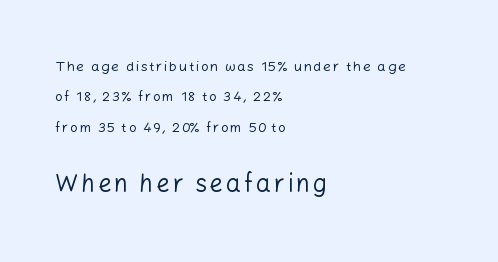
Q: Is the text bold? A: No.
Q: Is the text italic (slanted)? A: No, it is upright.
Q: Is the text underlined? A: No.
Q: How is the paragraph aligned? A: Left-aligned.
Q: Is the spacing between lines tight, normal or loose? A: Loose.
Q: Which block of text is set in a larger size, the first (top) or the second (bottom)? A: The second (bottom) one.
